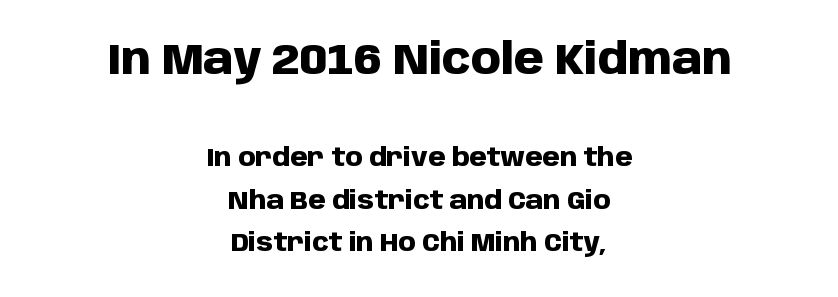
The image shows 43 px heavy sans-serif type, upright; set centered, normal line spacing (1.7x), normal letter spacing, not underlined; the first (top) block is 1.72x larger; low stroke contrast and a large x-height.
